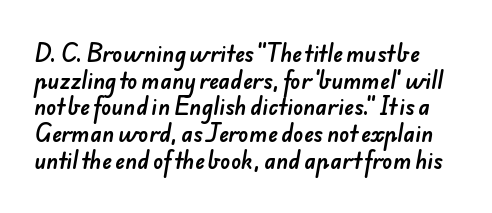
Q: Is the text underlined? A: No.
Q: Is the spacing between letters normal or unusually wide? A: Normal.
Q: Is the spacing between lines tight, normal or loose? A: Normal.
